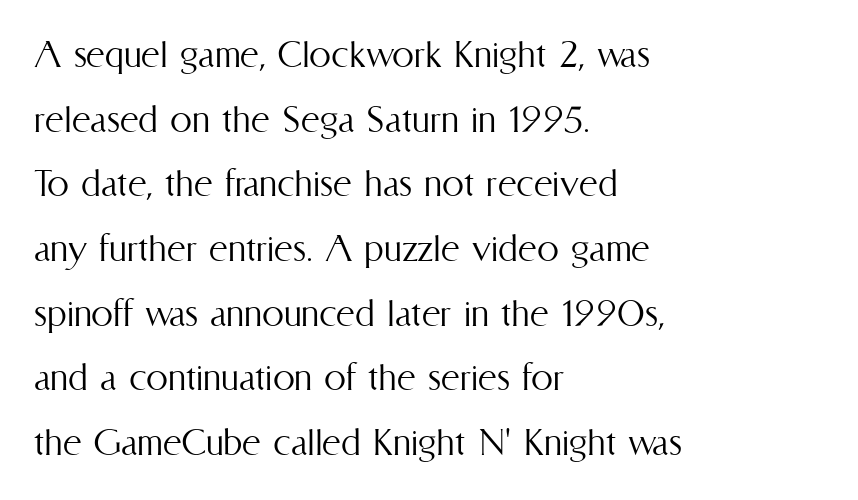
The image shows 44 px light, condensed type, upright; set left-aligned, normal line spacing (1.47x), normal letter spacing, not underlined; medium stroke contrast and a medium x-height.
